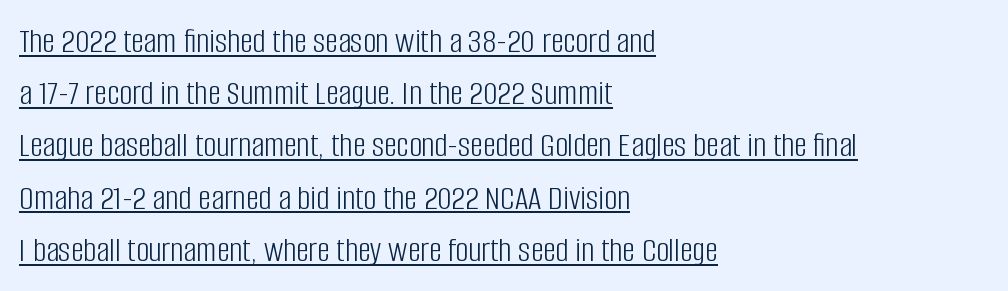
Q: Is the text bold? A: No.
Q: Is the text italic (slanted)? A: No, it is upright.
Q: Is the typeface a serif or a sans-serif typeface? A: Sans-serif.
Q: Is the text underlined? A: Yes.
Q: How is the paragraph aligned? A: Left-aligned.
Q: Is the spacing between letters normal or unusually wide? A: Normal.
Q: Is the spacing between lines tight, normal or loose? A: Normal.
Q: Width (condensed, normal, or wide)? A: Condensed.
Q: Stroke contrast? A: Low.
Q: x-height? A: Large.
Q: Monospaced? A: No.
